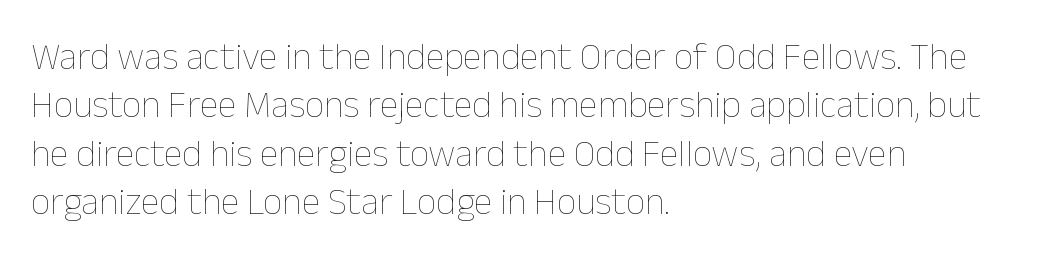
Q: Is the text bold? A: No.
Q: Is the text italic (slanted)? A: No, it is upright.
Q: Is the text underlined? A: No.
Q: How is the paragraph aligned? A: Left-aligned.
Q: Is the spacing between letters normal or unusually wide? A: Normal.
Q: Is the spacing between lines tight, normal or loose? A: Normal.
Q: Width (condensed, normal, or wide)? A: Normal.
Q: Stroke contrast? A: Low.
Q: x-height? A: Medium.
Q: Monospaced? A: No.
